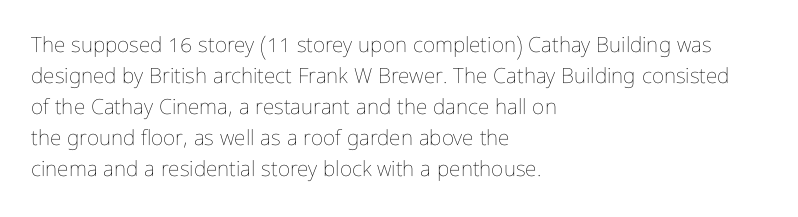
{"italic": "no", "bold": "no", "underline": "no", "align": "left", "line_spacing": "normal", "line_spacing_ratio": 1.48, "letter_spacing": "normal", "letter_spacing_em": 0.0, "glyph_px": 21}
